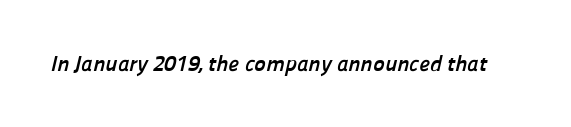
Does extra space separate the letters? No, they use regular spacing. Quick note: underline off. This is heavy type, rendered in bold.
